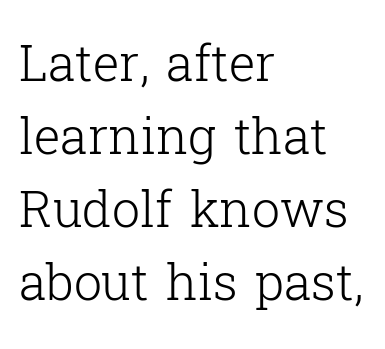
The image shows 50 px light serif type, upright; set left-aligned, normal line spacing (1.46x), normal letter spacing, not underlined; low stroke contrast and a medium x-height.
